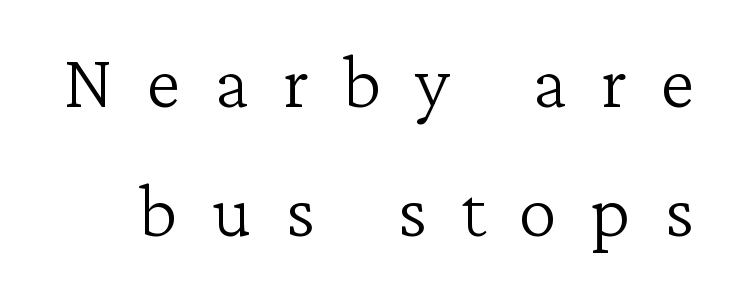
The horizontal fit of the characters is loose and conspicuously gappy. Descenders hang freely into open space. Examine the stroke ends and you'll spot serifs. Posture: vertical. A typesetter would call this leading conventional body-copy spacing.
